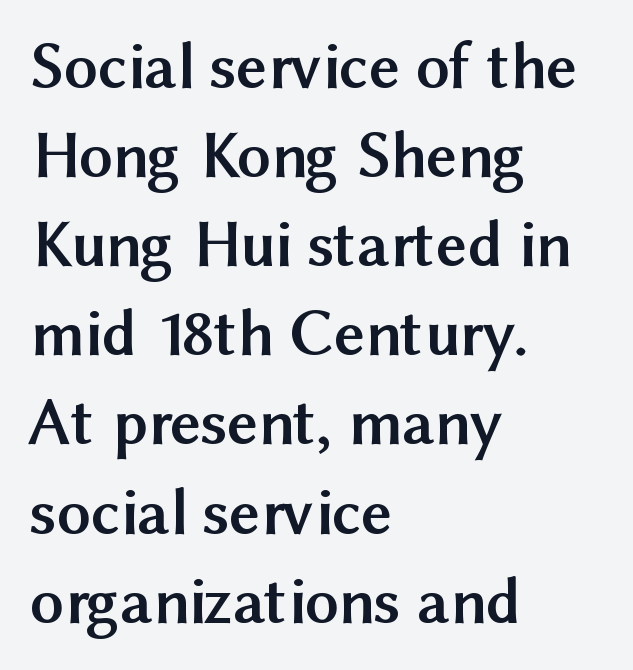
The strokes are fattened all the way to bold. Ordinary non-slanted type is in use. The rendering uses natural spacing where letterforms have individual widths. Line starts are locked; line ends wander. Note: no serifs on the glyphs.
